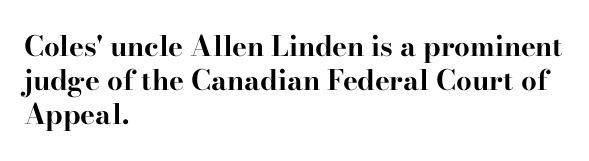
{"serif": "yes", "italic": "no", "bold": "yes", "weight": "bold", "width": "wide", "stroke_contrast": "high", "x_height": "small", "monospaced": "no", "underline": "no", "align": "left", "line_spacing_ratio": 1.22, "letter_spacing": "normal", "letter_spacing_em": 0.0, "glyph_px": 28}
